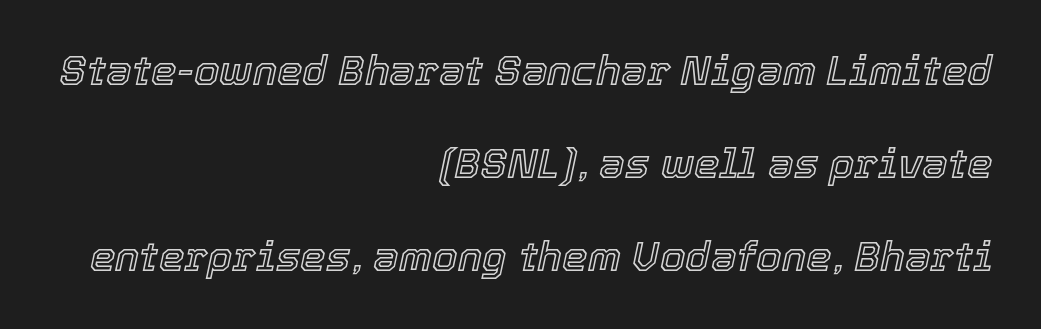
The image shows 41 px text type, italic (leaning right); set right-aligned, loose line spacing (2.27x), normal letter spacing, not underlined; a medium x-height.
